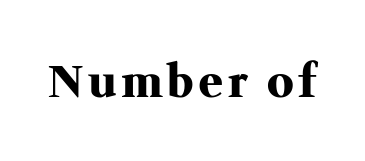
Q: Is the text bold? A: Yes.
Q: Is the text italic (slanted)? A: No, it is upright.
Q: Is the typeface a serif or a sans-serif typeface? A: Serif.
Q: Is the text underlined? A: No.
Q: Width (condensed, normal, or wide)? A: Normal.
Q: Stroke contrast? A: Medium.
Q: x-height? A: Medium.
Q: Monospaced? A: No.
